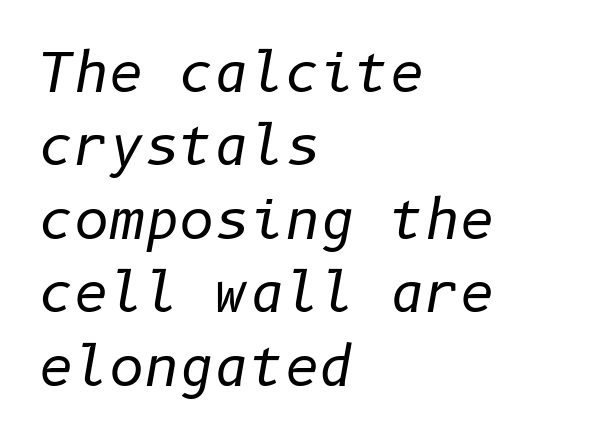
Q: Is the text bold? A: No.
Q: Is the text italic (slanted)? A: Yes, it leans right by about 10 degrees.
Q: Is the text underlined? A: No.
Q: How is the paragraph aligned? A: Left-aligned.
Q: Is the spacing between letters normal or unusually wide? A: Normal.
Q: Is the spacing between lines tight, normal or loose? A: Normal.
Q: Width (condensed, normal, or wide)? A: Normal.
Q: Stroke contrast? A: Low.
Q: x-height? A: Medium.
